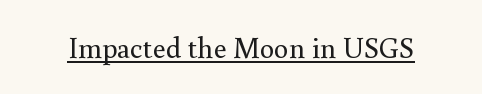
The horizontal fit of the characters is conventional and even. This sample has the flowing, uneven cadence of proportional lettering. This sample carries an underscore along the baseline area. In terms of posture, this sample is upright.
